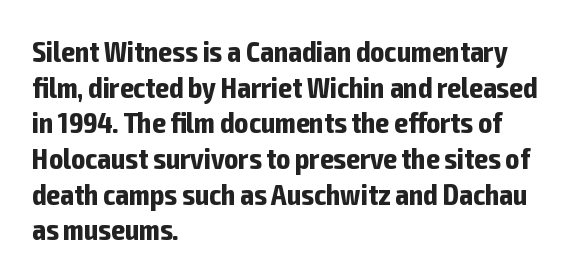
Q: Is the text bold? A: Yes.
Q: Is the text italic (slanted)? A: No, it is upright.
Q: Is the typeface a serif or a sans-serif typeface? A: Sans-serif.
Q: Is the text underlined? A: No.
Q: How is the paragraph aligned? A: Left-aligned.
Q: Is the spacing between letters normal or unusually wide? A: Normal.
Q: Width (condensed, normal, or wide)? A: Condensed.
Q: Stroke contrast? A: Low.
Q: x-height? A: Medium.
Q: Monospaced? A: No.
